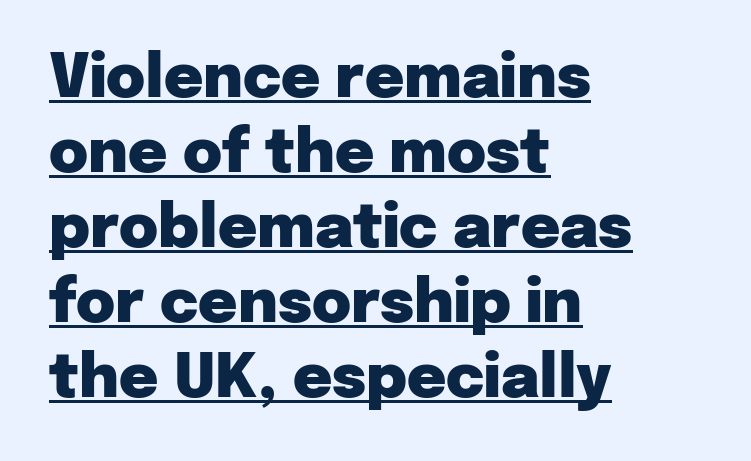
{"serif": "no", "italic": "no", "bold": "yes", "weight": "heavy", "width": "normal", "stroke_contrast": "low", "x_height": "medium", "monospaced": "no", "underline": "yes", "align": "left", "line_spacing": "normal", "line_spacing_ratio": 1.25, "letter_spacing": "normal", "letter_spacing_em": 0.0, "glyph_px": 60}
